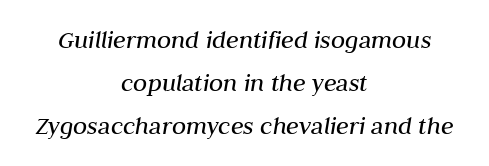
The image shows 26 px text type, italic (leaning right); set centered, normal line spacing (1.65x), normal letter spacing, not underlined.
